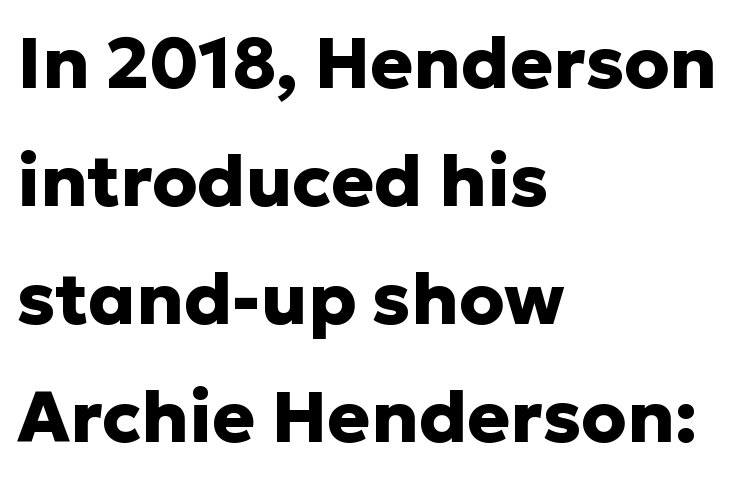
The rendering uses natural spacing where letterforms have individual widths. Tracking here is standard; glyphs follow each other at the usual distance. Vertically, the passage feels balanced, rows spaced as you'd expect. These lines are set flush left with a ragged right edge.
